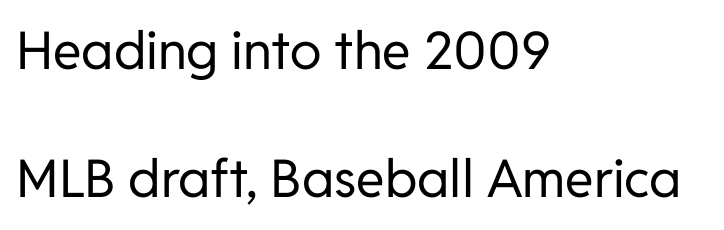
{"serif": "no", "italic": "no", "bold": "no", "weight": "regular", "width": "normal", "stroke_contrast": "low", "x_height": "medium", "monospaced": "no", "underline": "no", "align": "left", "line_spacing": "loose", "line_spacing_ratio": 2.47, "letter_spacing": "normal", "letter_spacing_em": 0.0, "glyph_px": 52}
